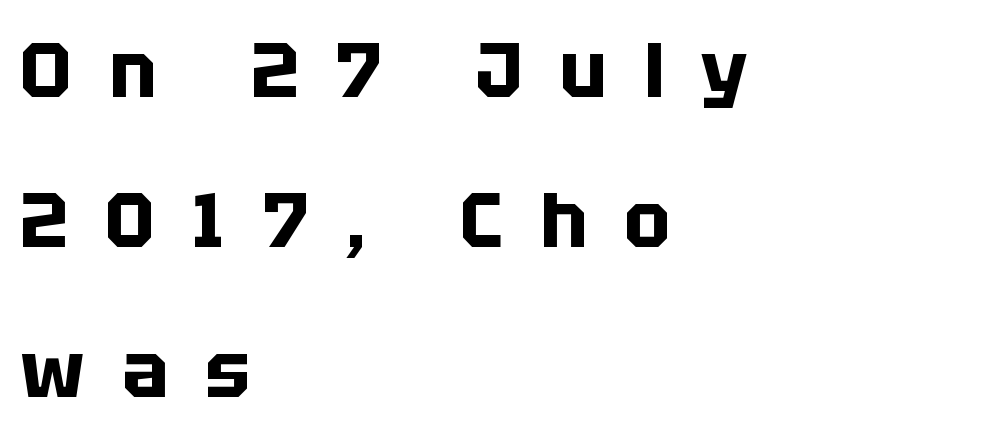
Is this a fixed-width face? No — the glyphs have proportional, varying widths. Plenty of ink on the page — the face is bold. The face used here is rendered with a markedly widened letterfit. One glance says open: line gaps are wider than usual.
